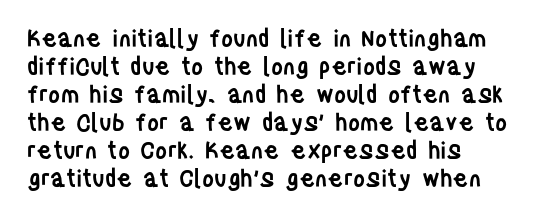
Q: Is the text bold? A: Semi-bold.
Q: Is the text italic (slanted)? A: No, it is upright.
Q: Is the text underlined? A: No.
Q: How is the paragraph aligned? A: Left-aligned.
Q: Is the spacing between letters normal or unusually wide? A: Normal.
